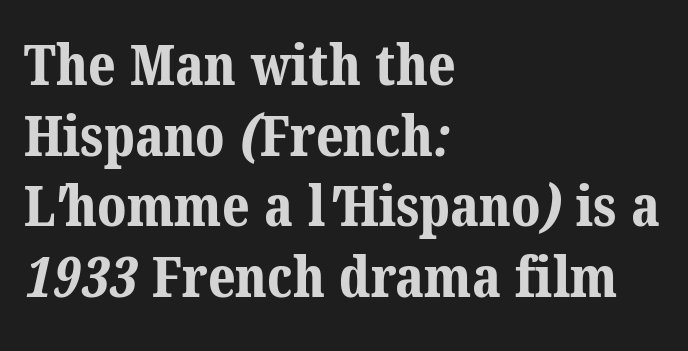
The image shows 57 px bold serif type; set left-aligned, line spacing 1.24x, normal letter spacing, not underlined; medium stroke contrast and a medium x-height.
